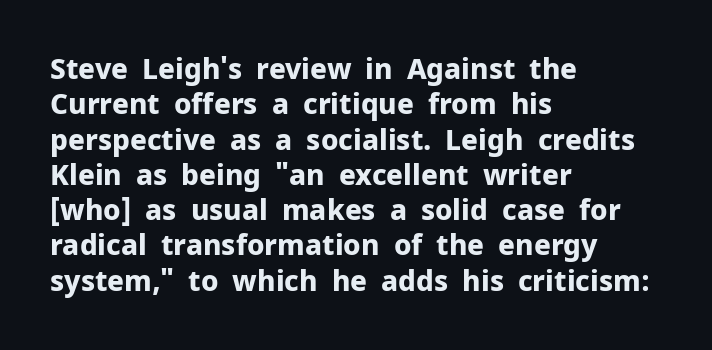
The image shows 28 px bold sans-serif type, upright; set left-aligned, normal line spacing (1.26x), normal letter spacing, not underlined; low stroke contrast and a medium x-height.
